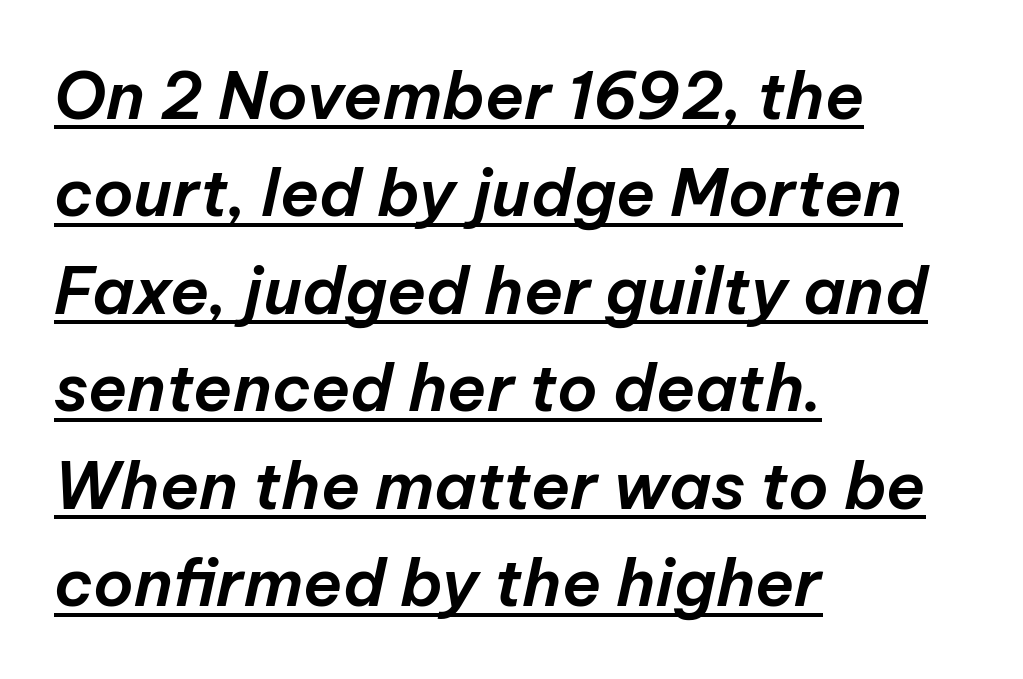
The image shows 65 px text type, italic (leaning right); set left-aligned, normal line spacing (1.5x), normal letter spacing, underlined; low stroke contrast and a medium x-height.
